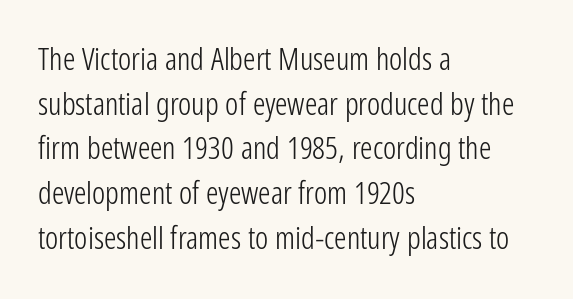
{"serif": "no", "italic": "no", "bold": "no", "weight": "light", "width": "condensed", "stroke_contrast": "low", "x_height": "medium", "monospaced": "no", "underline": "no", "align": "left", "line_spacing": "normal", "line_spacing_ratio": 1.44, "letter_spacing": "normal", "letter_spacing_em": 0.0, "glyph_px": 31}
